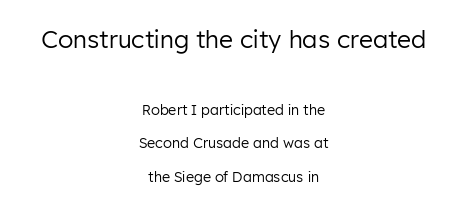
Posture: vertical. The compositor balanced each line on the midline. Spacing between characters is what you'd get straight out of the box. The space beneath each line is pristine and unruled. Regarding leading, the lines here are spaced well apart. The typesetting does not lean heavy: it is not bold.
